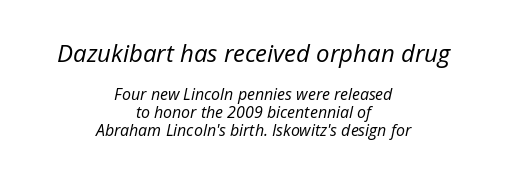
{"italic": "yes", "lean": "right", "slant_degrees": 12, "bold": "no", "underline": "no", "align": "center", "line_spacing": "tight", "line_spacing_ratio": 1.13, "letter_spacing": "normal", "letter_spacing_em": 0.0, "larger_block": "first", "size_ratio": 1.5, "glyph_px": 24}
